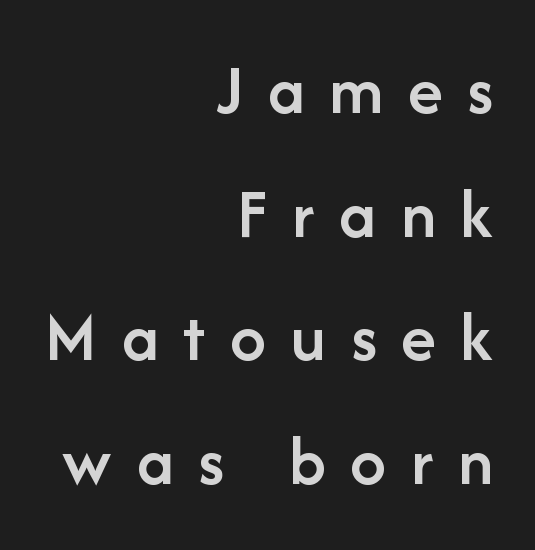
The image shows 71 px semibold sans-serif type, upright; set right-aligned, line spacing 1.74x, unusually wide letter spacing (+0.35 em), not underlined; low stroke contrast and a medium x-height.
